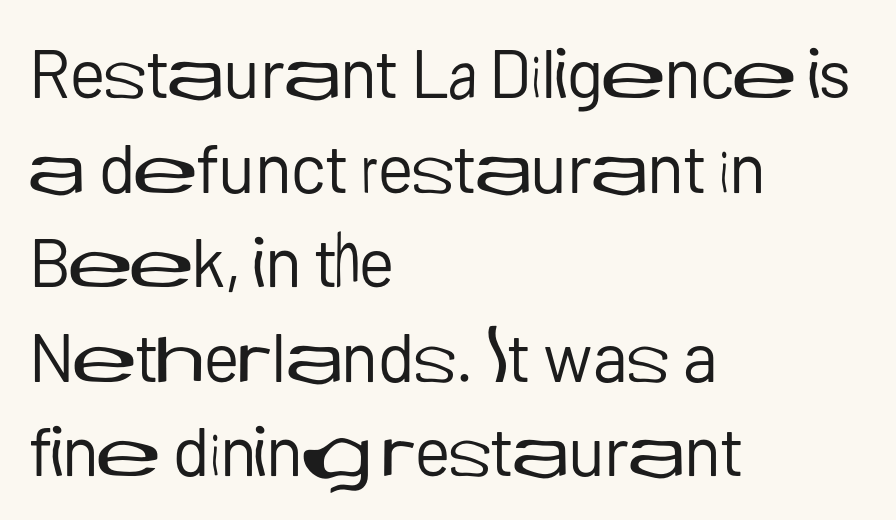
Teacher's note: observe the even left margin — that is flush-left alignment. Think standard paragraph weight, or any step lighter than that. The tracking reads as untouched default to a designer's eye. Classification — sans serif.
